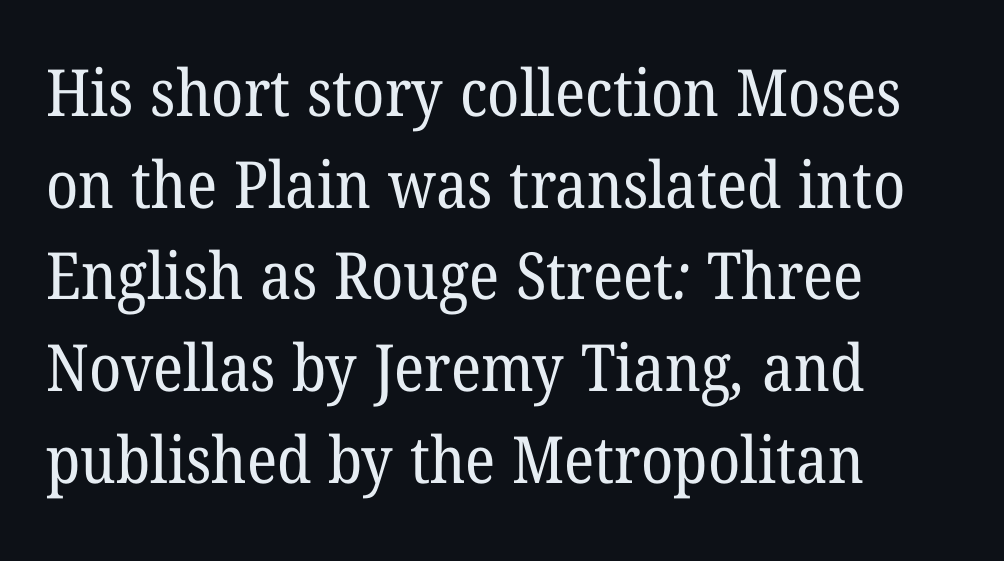
{"serif": "yes", "bold": "no", "weight": "regular", "width": "normal", "stroke_contrast": "low", "x_height": "medium", "monospaced": "no", "underline": "no", "align": "left", "line_spacing": "normal", "line_spacing_ratio": 1.41, "letter_spacing": "normal", "letter_spacing_em": 0.0, "glyph_px": 65}
